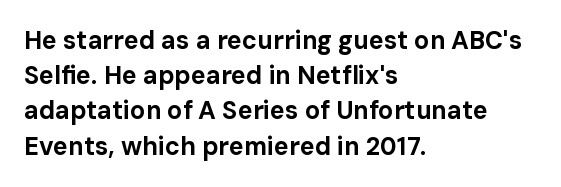
Here the glyphs are tracked normally, forming tight word shapes. Posture: upright roman. Plain, unruled lines of type. Leading matches the norm, producing a regular column.
